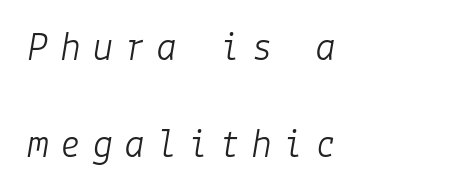
The image shows 42 px light type, italic (leaning right); set left-aligned, loose line spacing (2.3x), unusually wide letter spacing (+0.26 em), not underlined; low stroke contrast and a medium x-height.
